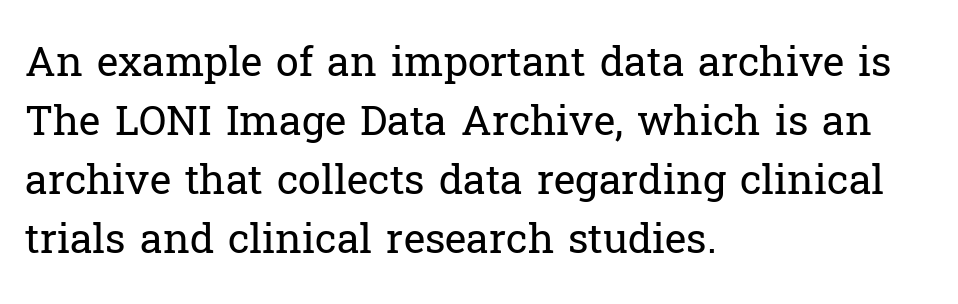
The image shows 41 px regular-weight serif type, upright; set left-aligned, normal line spacing (1.44x), normal letter spacing, not underlined; low stroke contrast and a medium x-height.
